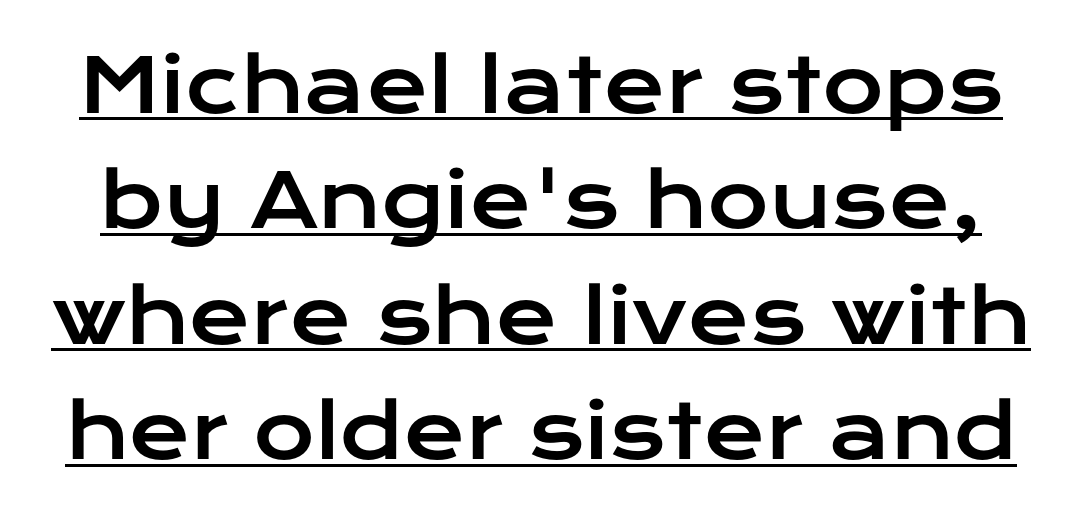
The image shows 75 px wide sans-serif type, upright; set normal line spacing (1.54x), normal letter spacing, underlined; low stroke contrast and a medium x-height.
